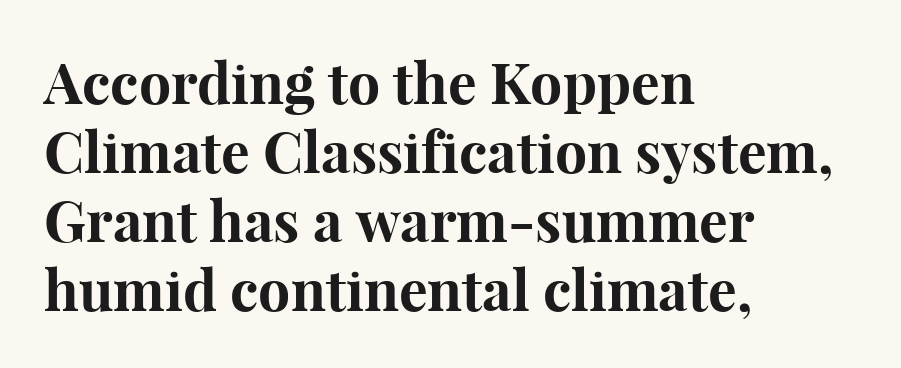
{"serif": "yes", "italic": "no", "bold": "yes", "weight": "bold", "width": "normal", "stroke_contrast": "high", "x_height": "medium", "monospaced": "no", "underline": "no", "align": "left", "line_spacing_ratio": 1.21, "letter_spacing": "normal", "letter_spacing_em": 0.0, "glyph_px": 57}
